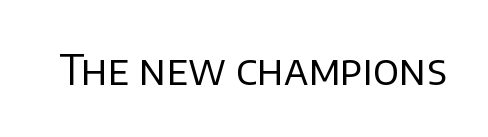
The image shows 41 px regular-weight sans-serif type, upright; set normal letter spacing, not underlined; low stroke contrast and a large x-height.
